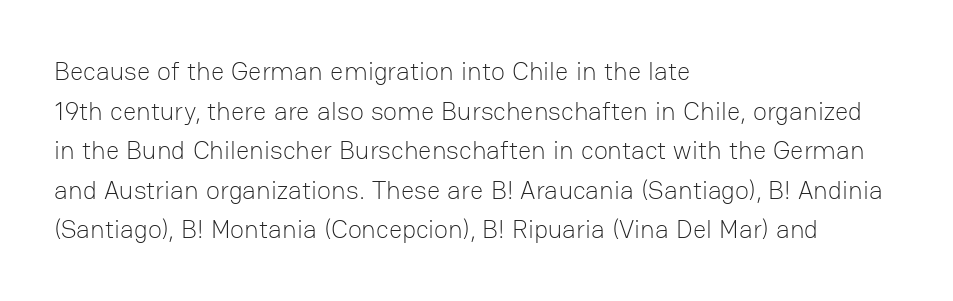
The image shows 26 px text type, upright; set left-aligned, normal line spacing (1.52x), normal letter spacing, not underlined.
